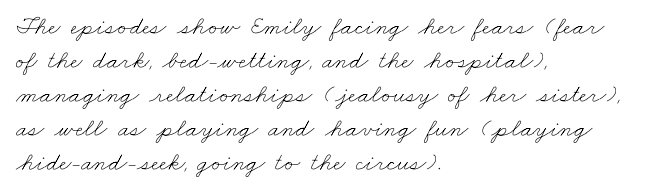
Q: Is the text bold? A: No.
Q: Is the text underlined? A: No.
Q: How is the paragraph aligned? A: Left-aligned.
Q: Is the spacing between letters normal or unusually wide? A: Normal.
Q: Is the spacing between lines tight, normal or loose? A: Normal.
